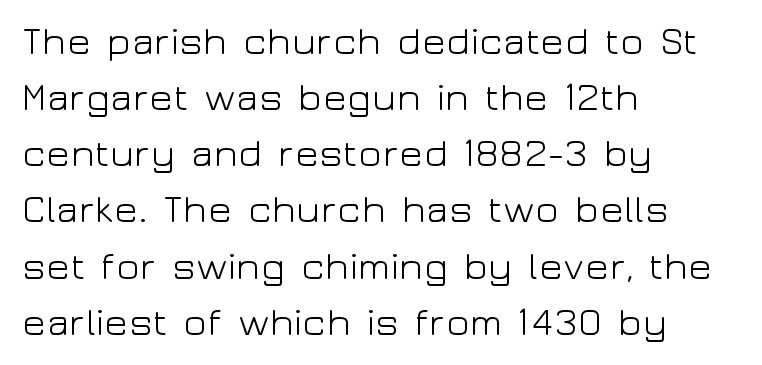
{"serif": "no", "italic": "no", "bold": "no", "weight": "light", "width": "wide", "stroke_contrast": "low", "x_height": "medium", "monospaced": "no", "underline": "no", "align": "left", "line_spacing": "normal", "line_spacing_ratio": 1.44, "letter_spacing": "normal", "letter_spacing_em": 0.0, "glyph_px": 39}
